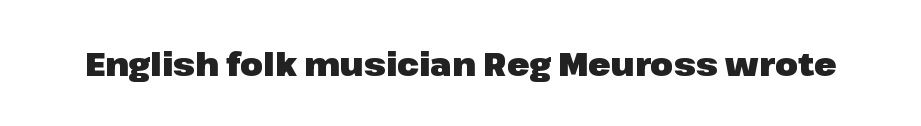
The letters advance in unequal steps, a hallmark of proportional type. Serifs: no, the terminals of the letterforms are clean. The lettering stays uniformly vertical, giving the passage a roman look. How are the letters spaced? Ordinarily, with no added tracking. Only glyphs here, with clear space below each row.
